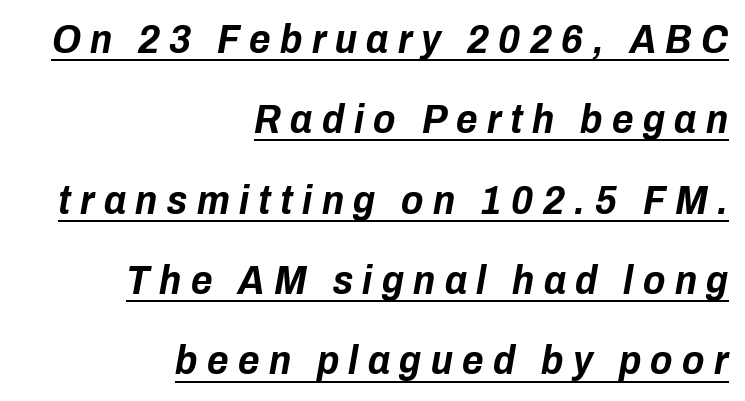
Q: Is the text bold? A: Yes.
Q: Is the text italic (slanted)? A: Yes, it leans right by about 10 degrees.
Q: Is the text underlined? A: Yes.
Q: How is the paragraph aligned? A: Right-aligned.
Q: Is the spacing between letters normal or unusually wide? A: Unusually wide.
Q: Is the spacing between lines tight, normal or loose? A: Loose.
Q: Width (condensed, normal, or wide)? A: Condensed.
Q: Stroke contrast? A: Low.
Q: x-height? A: Medium.
Q: Monospaced? A: No.
